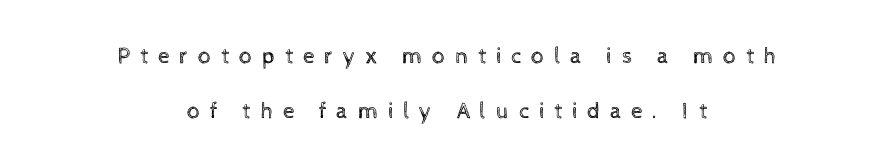
{"italic": "no", "bold": "no", "underline": "no", "align": "center", "line_spacing": "loose", "line_spacing_ratio": 2.39, "letter_spacing": "wide", "letter_spacing_em": 0.42, "glyph_px": 23}
